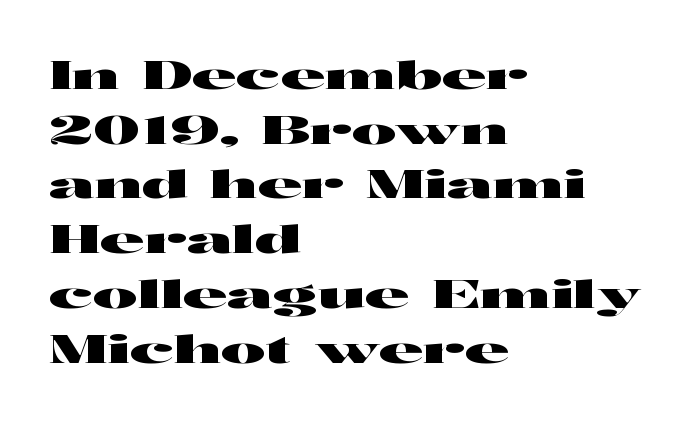
Proportional: the letters do not fall into vertical columns. Horizontal alignment here is leftward, the default for most running prose. Grotesque or geometric, the face here clearly has no serifs. The rendering uses a moderate line-height, typical for paragraphs. Designer's note — italics off, roman on. Students, note that the glyphs here touch the page at normal intervals.
